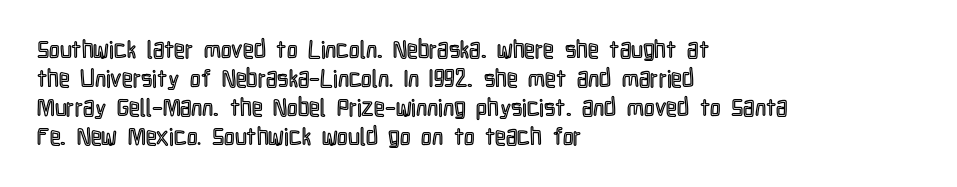
The image shows 24 px text type, upright; set left-aligned, line spacing 1.21x, normal letter spacing, not underlined.
